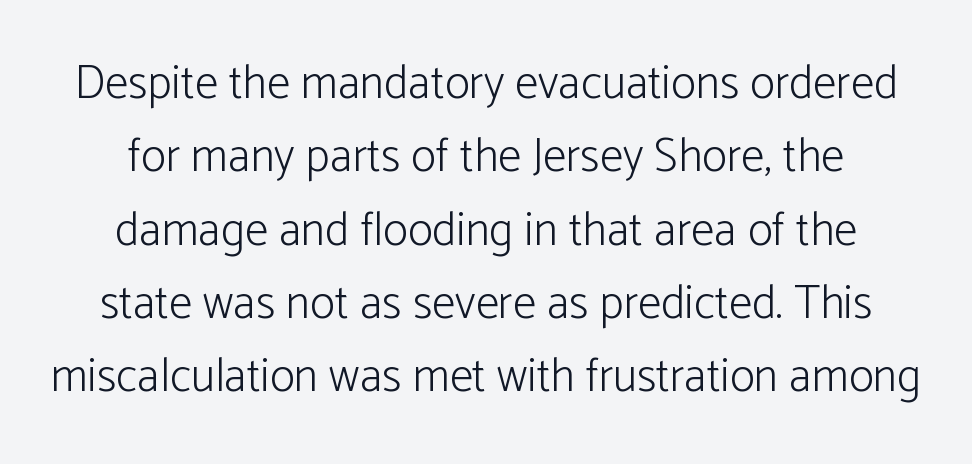
Q: Is the text bold? A: No.
Q: Is the text italic (slanted)? A: No, it is upright.
Q: Is the typeface a serif or a sans-serif typeface? A: Sans-serif.
Q: Is the text underlined? A: No.
Q: How is the paragraph aligned? A: Centered.
Q: Is the spacing between letters normal or unusually wide? A: Normal.
Q: Is the spacing between lines tight, normal or loose? A: Normal.
Q: Width (condensed, normal, or wide)? A: Normal.
Q: Stroke contrast? A: Low.
Q: x-height? A: Medium.
Q: Monospaced? A: No.
